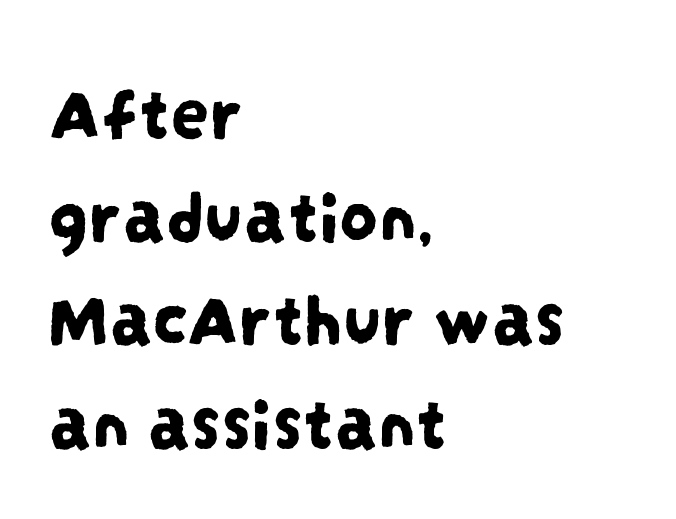
The image shows 77 px condensed sans-serif type; set left-aligned, normal line spacing (1.34x), normal letter spacing, not underlined; low stroke contrast and a large x-height.
